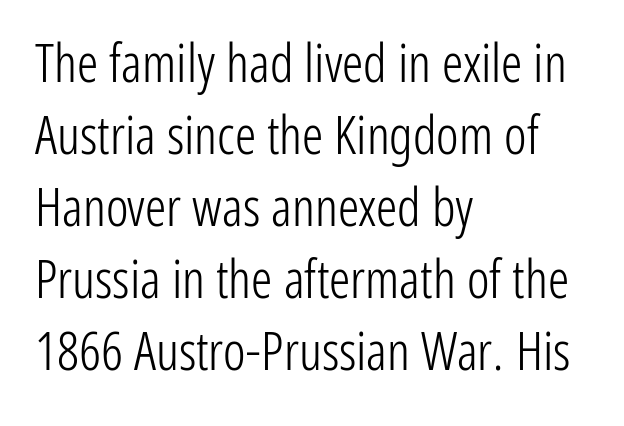
Q: Is the text bold? A: No.
Q: Is the text italic (slanted)? A: No, it is upright.
Q: Is the typeface a serif or a sans-serif typeface? A: Sans-serif.
Q: Is the text underlined? A: No.
Q: How is the paragraph aligned? A: Left-aligned.
Q: Is the spacing between letters normal or unusually wide? A: Normal.
Q: Is the spacing between lines tight, normal or loose? A: Normal.
Q: Width (condensed, normal, or wide)? A: Condensed.
Q: Stroke contrast? A: Low.
Q: x-height? A: Medium.
Q: Monospaced? A: No.
